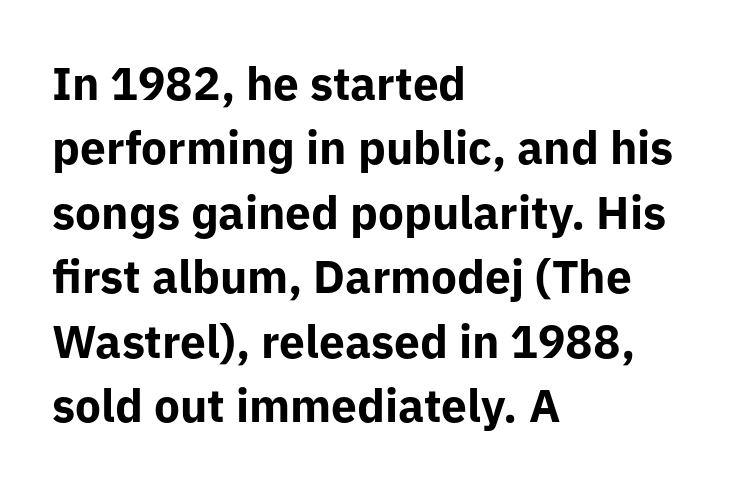
The image shows 46 px bold sans-serif type, upright; set left-aligned, normal line spacing (1.4x), normal letter spacing, not underlined; low stroke contrast and a medium x-height.
